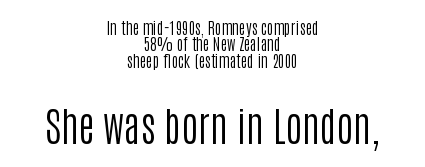
{"serif": "no", "italic": "no", "bold": "no", "weight": "regular", "width": "condensed", "stroke_contrast": "low", "x_height": "large", "monospaced": "no", "underline": "no", "align": "center", "line_spacing": "tight", "line_spacing_ratio": 1.03, "letter_spacing": "normal", "letter_spacing_em": 0.0, "larger_block": "second", "size_ratio": 2.5, "glyph_px": 40}
